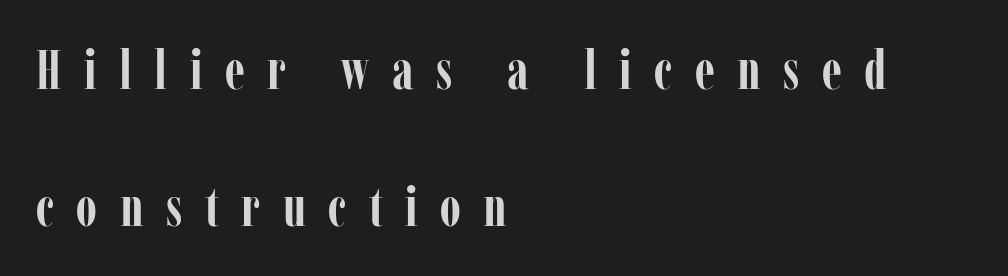
Spacing between characters has been opened up far beyond the box default. This sample uses a serif face. In terms of weight, the rendering is a true, heavy bold. A bare baseline throughout the passage.
